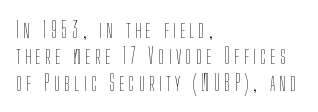
Honestly, there is no underline to notice here at all. No italicization has been applied; the sample stays upright. Counters stay open thanks to moderate or lighter strokes. The passage is arranged the way most books set body copy — flush left.
